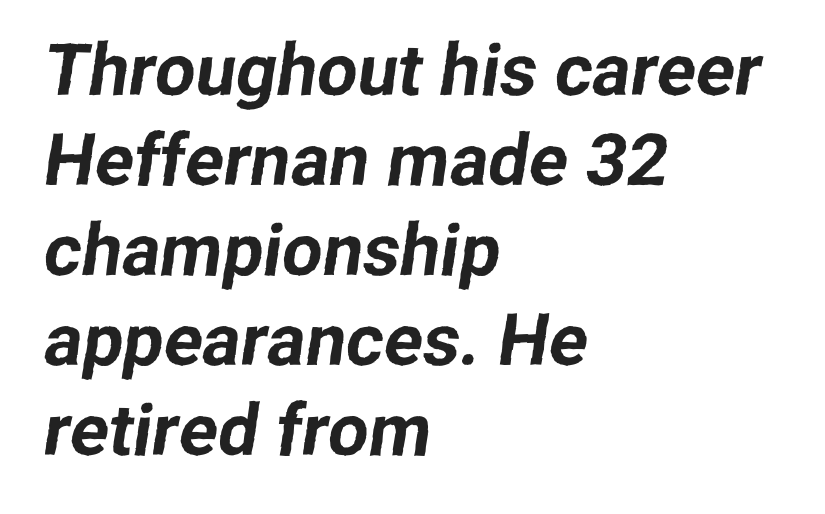
{"serif": "no", "width": "normal", "stroke_contrast": "low", "x_height": "medium", "monospaced": "no", "underline": "no", "align": "left", "line_spacing": "normal", "line_spacing_ratio": 1.25, "letter_spacing": "normal", "letter_spacing_em": 0.0, "glyph_px": 72}
